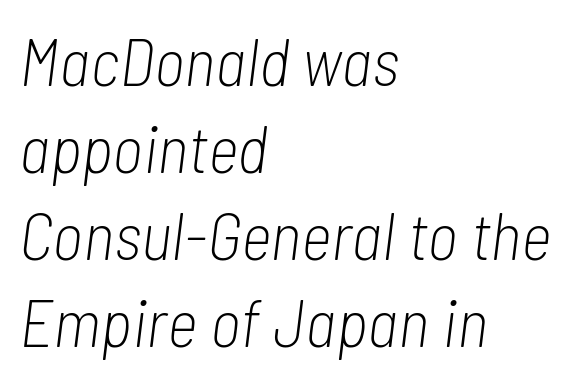
Q: Is the text bold? A: No.
Q: Is the text italic (slanted)? A: Yes, it leans right by about 7 degrees.
Q: Is the text underlined? A: No.
Q: How is the paragraph aligned? A: Left-aligned.
Q: Is the spacing between letters normal or unusually wide? A: Normal.
Q: Is the spacing between lines tight, normal or loose? A: Normal.
Q: Width (condensed, normal, or wide)? A: Condensed.
Q: Stroke contrast? A: Low.
Q: x-height? A: Medium.
Q: Monospaced? A: No.
